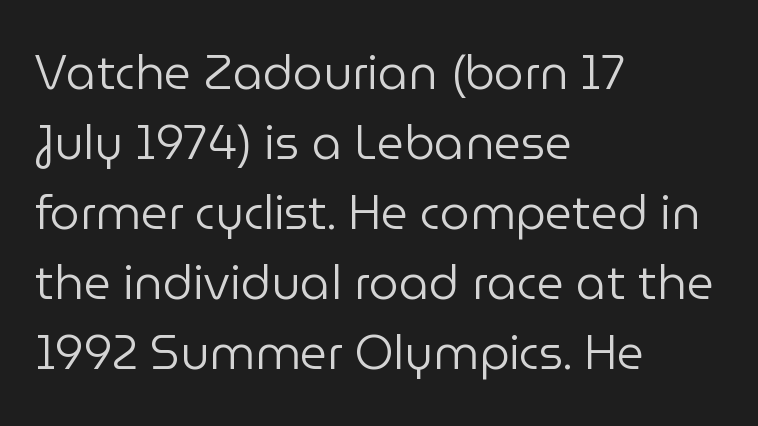
The image shows 47 px regular-weight sans-serif type, upright; set left-aligned, normal line spacing (1.49x), normal letter spacing, not underlined; low stroke contrast and a medium x-height.
